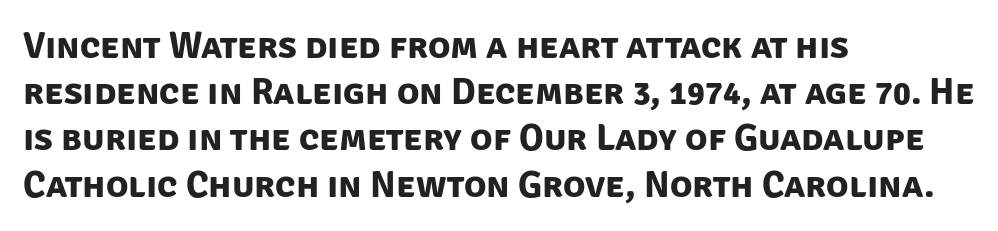
This sample uses a sans-serif face. Students, this is bold: see how much ink each stroke carries. Between one letter and the next there's only the usual sliver of space. Leftover space on each line is placed entirely after the last word. A typesetter would call this leading conventional body-copy spacing. Lines of text with bare space underneath.
